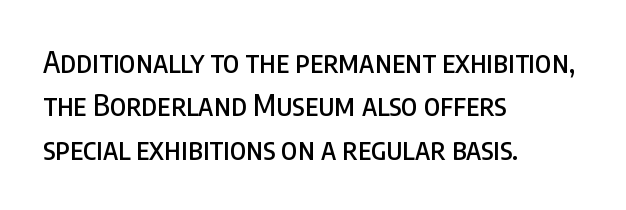
{"serif": "no", "italic": "no", "width": "condensed", "stroke_contrast": "low", "x_height": "large", "monospaced": "no", "underline": "no", "align": "left", "line_spacing": "normal", "line_spacing_ratio": 1.5, "letter_spacing": "normal", "letter_spacing_em": 0.0, "glyph_px": 29}
